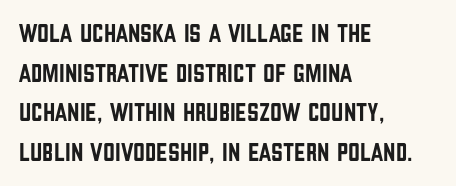
Interline gaps are of average width in this sample. The type sits square on the baseline with zero lean. Just letters on the line, the space beneath them empty. Students, note that the glyphs here touch the page at normal intervals. The rendering anchors every line to the left-hand side.
